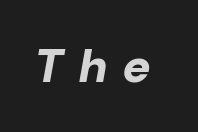
The image shows 47 px bold type, italic (leaning right); set unusually wide letter spacing (+0.35 em), not underlined; low stroke contrast and a medium x-height.
